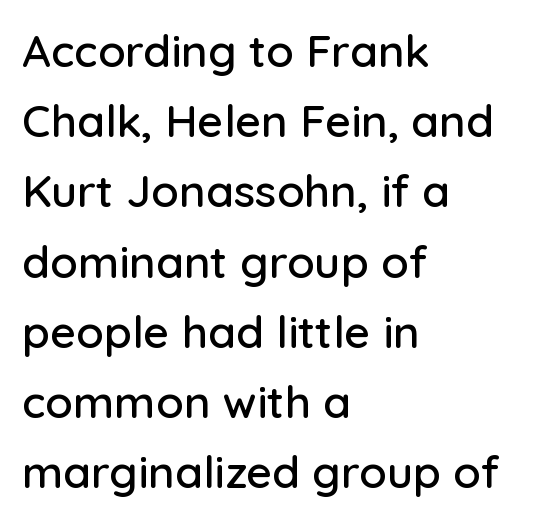
Q: Is the text italic (slanted)? A: No, it is upright.
Q: Is the typeface a serif or a sans-serif typeface? A: Sans-serif.
Q: Is the text underlined? A: No.
Q: How is the paragraph aligned? A: Left-aligned.
Q: Is the spacing between letters normal or unusually wide? A: Normal.
Q: Is the spacing between lines tight, normal or loose? A: Normal.
Q: Width (condensed, normal, or wide)? A: Normal.
Q: Stroke contrast? A: Low.
Q: x-height? A: Medium.
Q: Monospaced? A: No.
